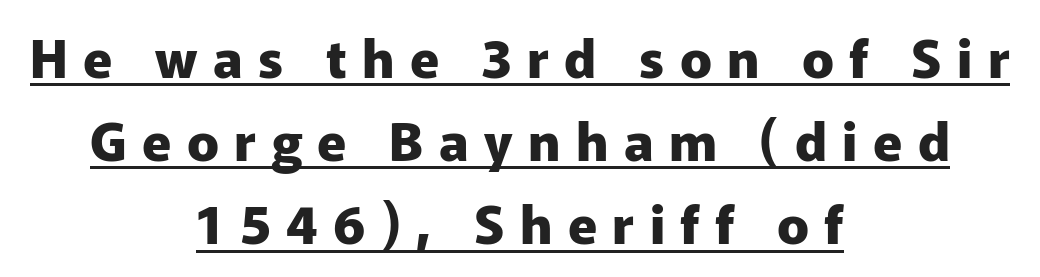
The image shows 53 px heavy sans-serif type, upright; set centered, normal line spacing (1.57x), unusually wide letter spacing (+0.29 em), underlined; low stroke contrast and a medium x-height.
